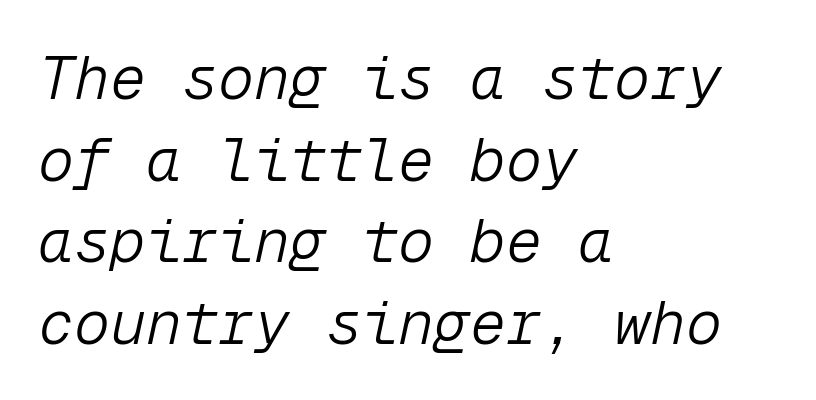
Q: Is the text bold? A: No.
Q: Is the text italic (slanted)? A: Yes, it leans right by about 12 degrees.
Q: Is the text underlined? A: No.
Q: How is the paragraph aligned? A: Left-aligned.
Q: Is the spacing between letters normal or unusually wide? A: Normal.
Q: Is the spacing between lines tight, normal or loose? A: Normal.
Q: Width (condensed, normal, or wide)? A: Normal.
Q: Stroke contrast? A: Low.
Q: x-height? A: Medium.
Q: Monospaced? A: Yes.
